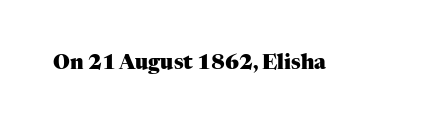
The rendering keeps characters at their native spacing. Underlining? Definitely not there. Nope, not italic — everything's standing straight. Set as a true bold cut, around the 700 mark.
